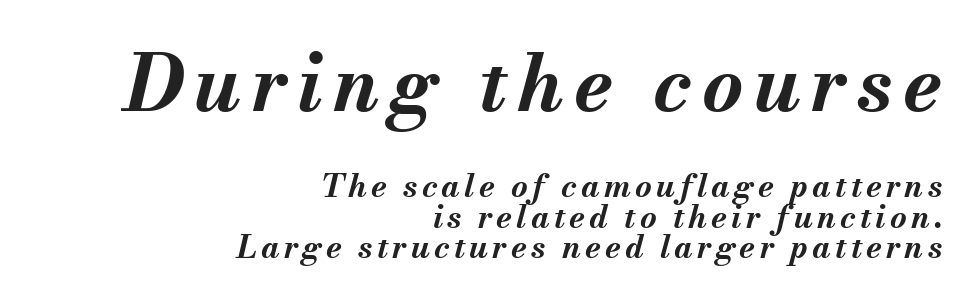
Bigger letters appear in the top chunk; the bottom chunk is reduced. No word sits above an underline. Chunky letters — that's bold for sure. Very little white space separates one row of letters from the next.
